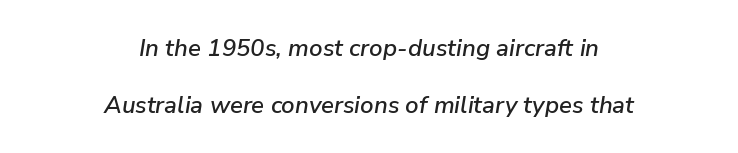
The image shows 24 px text type, italic (leaning right); set centered, loose line spacing (2.37x), normal letter spacing, not underlined.
